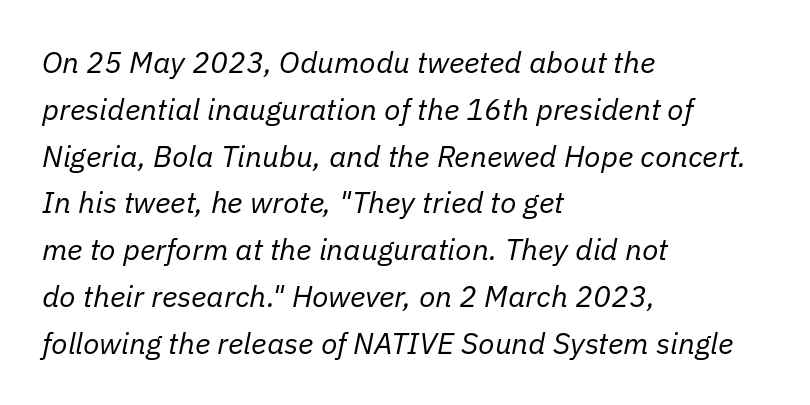
Summary of weight: not heavy and not bold. The space directly below the letters is spotless. Between one letter and the next there's only the usual sliver of space. Is this a fixed-width face? No — the glyphs have proportional, varying widths. Quick note: interline space is typical.
